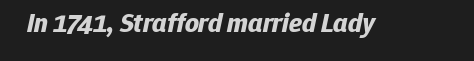
The image shows 27 px bold type, italic (leaning right); set normal letter spacing, not underlined.
